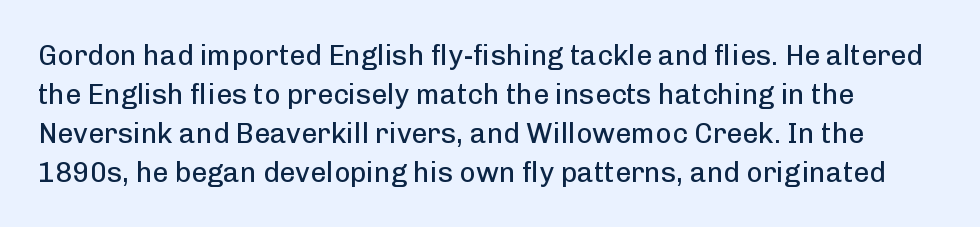
Nothing heavy about these letters — not bold at all. Compared with typical body copy, the letter spacing here is the same. This sample uses a sans-serif face. Evenly set lines give the paragraph a standard silhouette.
